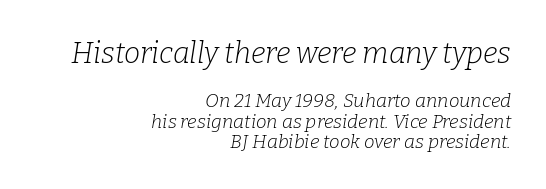
The image shows 29 px light serif type, italic (leaning right); set right-aligned, tight line spacing (1.07x), normal letter spacing, not underlined; the first (top) block is 1.53x larger; low stroke contrast and a medium x-height.
